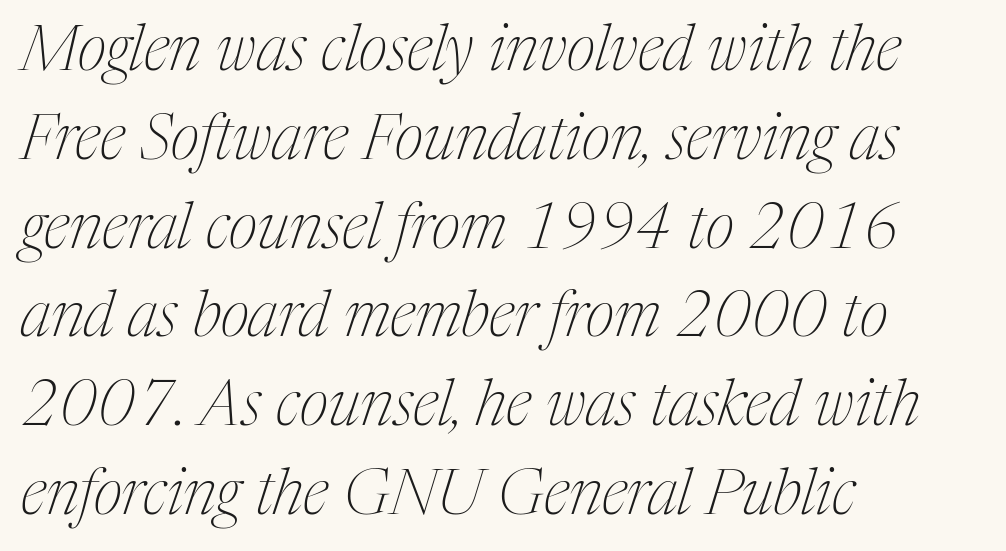
These lines keep a tight, regular rhythm from letter to letter. When letters slant like this, we call the style italic. Are there feet on the stems? There are — it's a serif. Nobody drew a line under any word here. Summary of weight: not heavy and not bold. Casual observation: everything's shoved over to the left.
